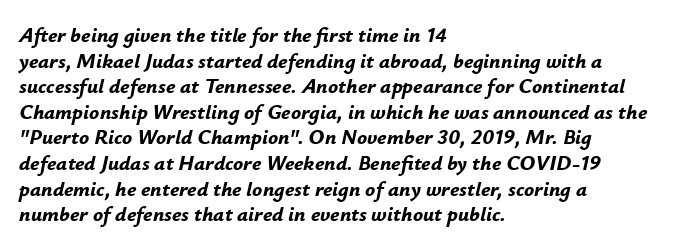
The image shows 21 px bold type, italic (leaning right); set left-aligned, line spacing 1.22x, normal letter spacing, not underlined.
